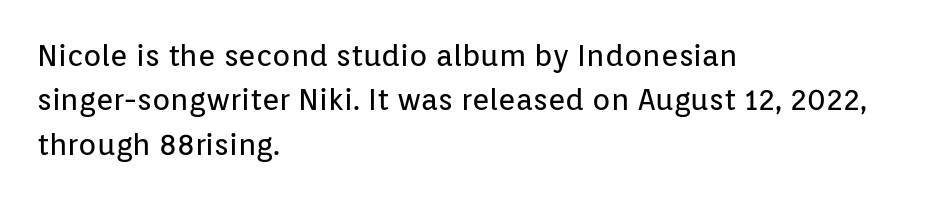
The image shows 30 px regular-weight sans-serif type, upright; set left-aligned, normal line spacing (1.48x), normal letter spacing, not underlined; low stroke contrast and a medium x-height.
